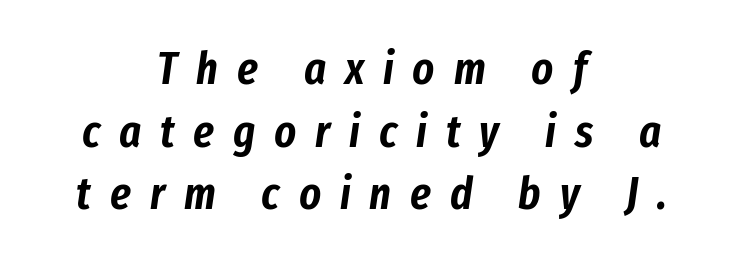
Q: Is the text italic (slanted)? A: Yes, it leans right by about 8 degrees.
Q: Is the text underlined? A: No.
Q: How is the paragraph aligned? A: Centered.
Q: Is the spacing between letters normal or unusually wide? A: Unusually wide.
Q: Is the spacing between lines tight, normal or loose? A: Normal.
Q: Width (condensed, normal, or wide)? A: Condensed.
Q: Stroke contrast? A: Low.
Q: x-height? A: Medium.
Q: Monospaced? A: No.
